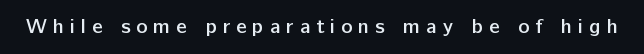
Q: Is the text bold? A: Semi-bold.
Q: Is the text italic (slanted)? A: No, it is upright.
Q: Is the text underlined? A: No.
Q: Is the spacing between letters normal or unusually wide? A: Unusually wide.
